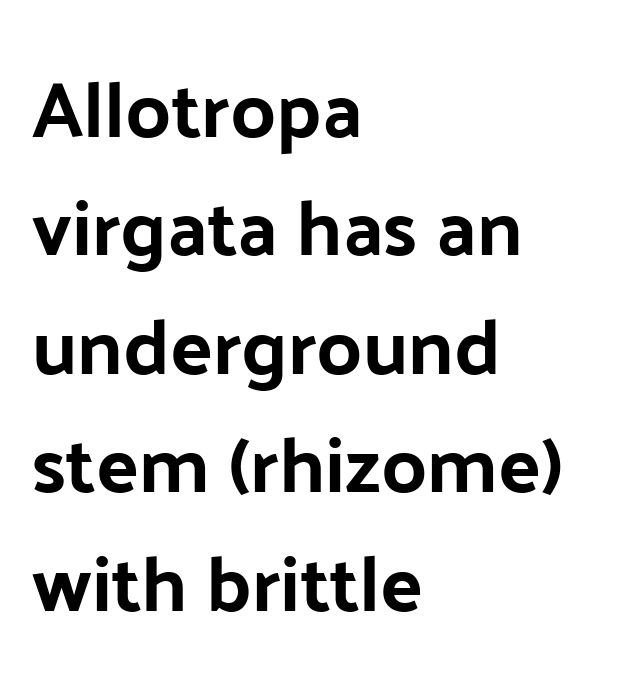
The image shows 79 px bold sans-serif type, upright; set left-aligned, normal line spacing (1.5x), normal letter spacing, not underlined; low stroke contrast and a medium x-height.
